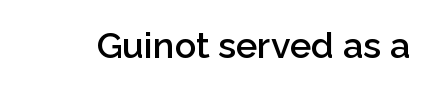
Decoration check: the copy has no underline. Posture: straight, roman, zero tilt. The passage shown is semibold, sitting just below true bold. Compared with typical body copy, the letter spacing here is the same. The face used here is proportionally spaced, like ordinary book or web type.
